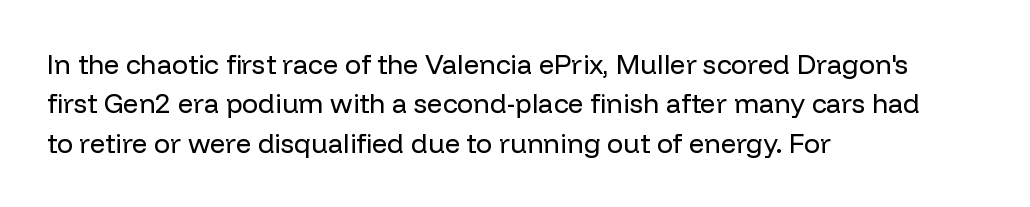
Quick note: not italic, upright. Is the stroke heavy? The answer is a plain regular-or-lighter. The setting favours the left margin, as ordinary paragraphs usually do. Has an underline been added? It has not. Tracking here is standard; glyphs follow each other at the usual distance. Line spacing here is normal.
